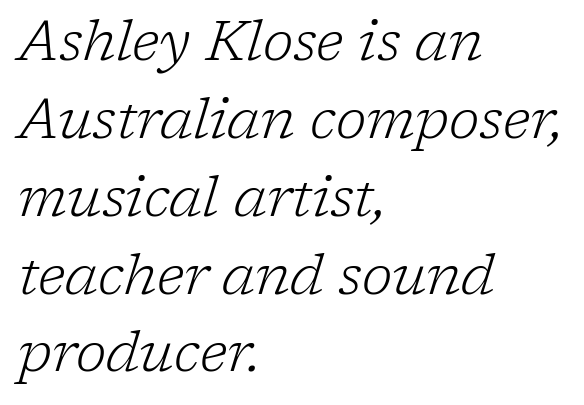
The image shows 56 px light serif type, italic (leaning right); set left-aligned, normal line spacing (1.39x), normal letter spacing, not underlined; low stroke contrast and a medium x-height.
